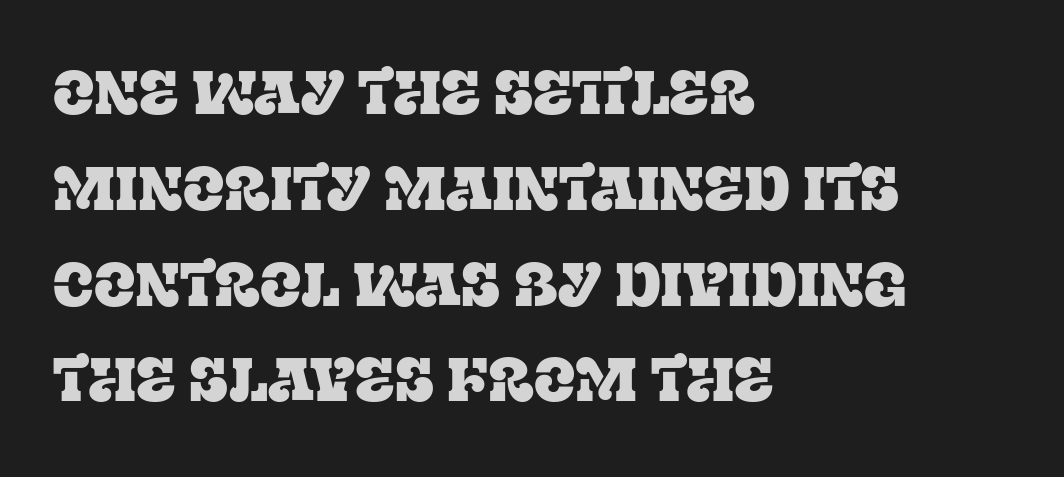
{"serif": "yes", "italic": "no", "width": "normal", "stroke_contrast": "low", "x_height": "large", "monospaced": "no", "underline": "no", "align": "left", "line_spacing": "normal", "line_spacing_ratio": 1.57, "letter_spacing": "normal", "letter_spacing_em": 0.0, "glyph_px": 61}
